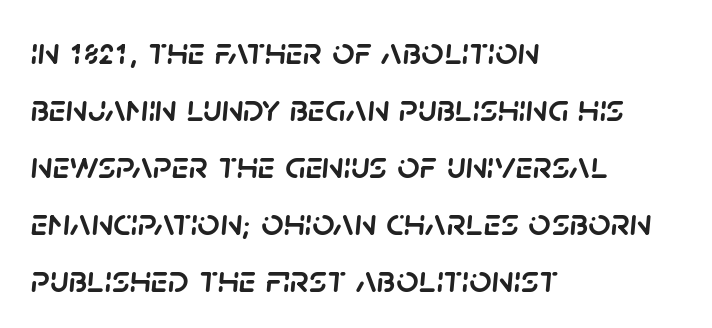
Q: Is the text italic (slanted)? A: Yes, it leans right by about 5 degrees.
Q: Is the text underlined? A: No.
Q: How is the paragraph aligned? A: Left-aligned.
Q: Is the spacing between letters normal or unusually wide? A: Normal.
Q: Is the spacing between lines tight, normal or loose? A: Normal.
Q: Width (condensed, normal, or wide)? A: Normal.
Q: Stroke contrast? A: Low.
Q: x-height? A: Large.
Q: Monospaced? A: No.
